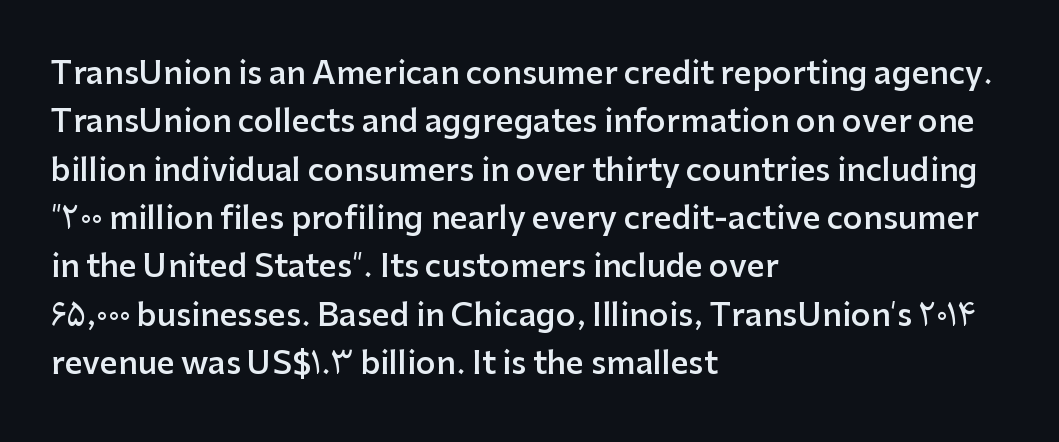
{"serif": "no", "italic": "no", "bold": "semi", "weight": "semibold", "width": "normal", "stroke_contrast": "low", "x_height": "medium", "monospaced": "no", "underline": "no", "align": "left", "line_spacing": "normal", "line_spacing_ratio": 1.56, "letter_spacing": "normal", "letter_spacing_em": 0.0, "glyph_px": 31}
